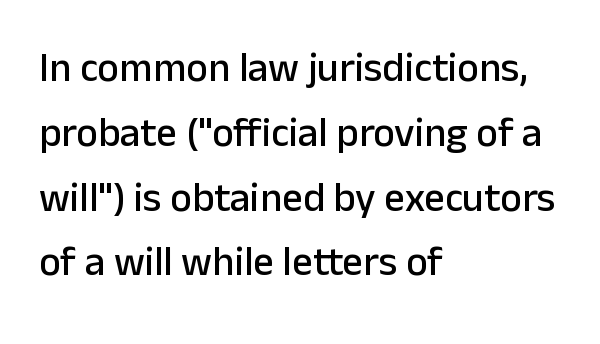
Q: Is the text italic (slanted)? A: No, it is upright.
Q: Is the typeface a serif or a sans-serif typeface? A: Sans-serif.
Q: Is the text underlined? A: No.
Q: How is the paragraph aligned? A: Left-aligned.
Q: Is the spacing between letters normal or unusually wide? A: Normal.
Q: Is the spacing between lines tight, normal or loose? A: Normal.
Q: Width (condensed, normal, or wide)? A: Normal.
Q: Stroke contrast? A: Low.
Q: x-height? A: Medium.
Q: Monospaced? A: No.
